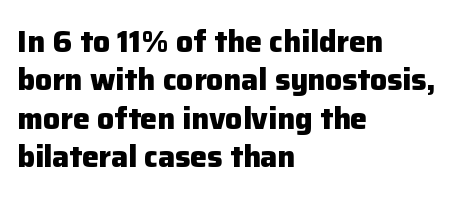
The image shows 30 px heavy sans-serif type, upright; set left-aligned, normal line spacing (1.28x), normal letter spacing, not underlined; low stroke contrast and a medium x-height.
